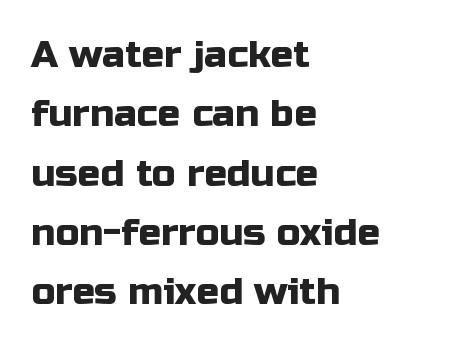
Q: Is the text italic (slanted)? A: No, it is upright.
Q: Is the typeface a serif or a sans-serif typeface? A: Sans-serif.
Q: Is the text underlined? A: No.
Q: How is the paragraph aligned? A: Left-aligned.
Q: Is the spacing between letters normal or unusually wide? A: Normal.
Q: Is the spacing between lines tight, normal or loose? A: Normal.
Q: Width (condensed, normal, or wide)? A: Normal.
Q: Stroke contrast? A: Low.
Q: x-height? A: Medium.
Q: Monospaced? A: No.
